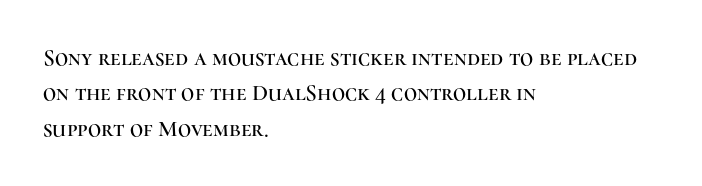
Nope, not italic — everything's standing straight. Words appear dense and cohesive because spacing is normal. The baseline area is clear. These lines sit exactly where default settings would place them. The compositor pushed each line to the left boundary.
